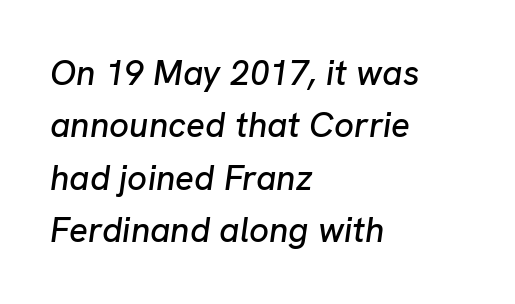
The designer left line spacing at the default. Quick note: italic. A typesetter would call this proportional, since set widths differ per character. A student would call this left alignment; a typographer would say flush left, rag right. Letter spacing: default.
